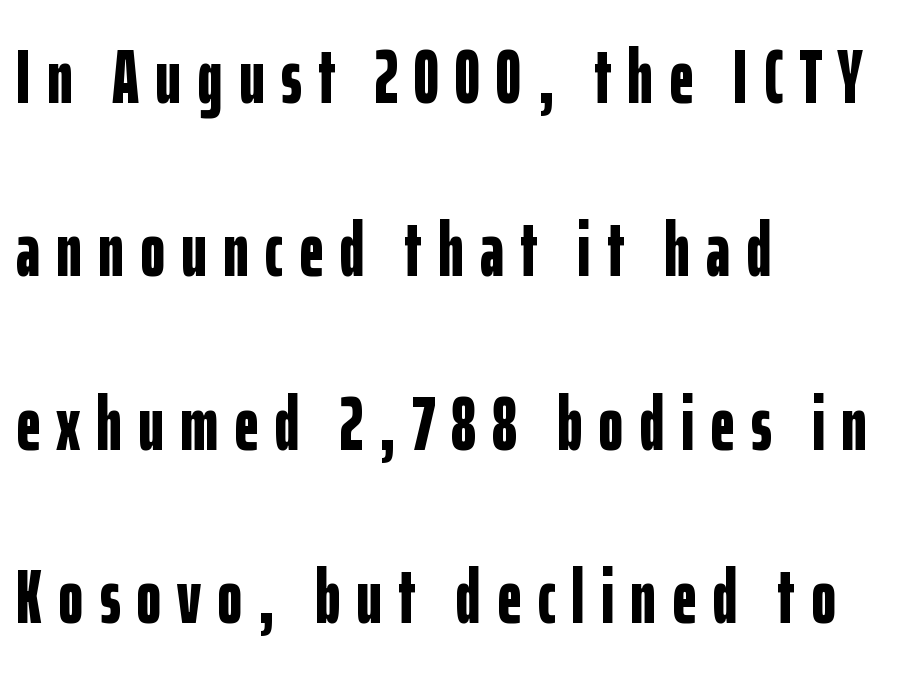
Regarding serifs, this sample does without them. Only glyphs here, with clear space below each row. Honestly, the rows look like they've been pulled way apart. A typesetter would mark this as roman, not italic. Note the varied advance widths — an 'i' is clearly narrower than an 'm'.
